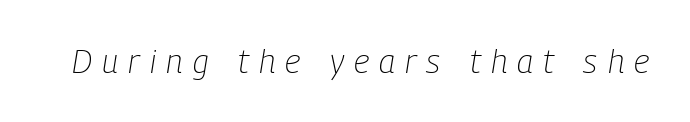
{"italic": "yes", "lean": "right", "slant_degrees": 9, "bold": "no", "weight": "light", "width": "condensed", "stroke_contrast": "low", "x_height": "medium", "monospaced": "no", "underline": "no", "letter_spacing": "wide", "letter_spacing_em": 0.31, "glyph_px": 33}
